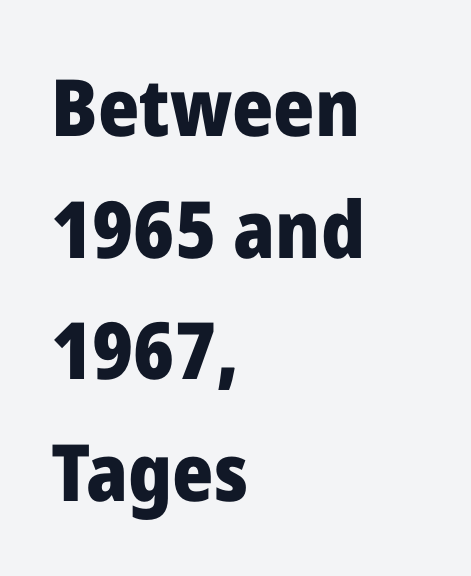
{"serif": "no", "italic": "no", "bold": "yes", "weight": "heavy", "width": "normal", "stroke_contrast": "low", "x_height": "medium", "monospaced": "no", "underline": "no", "align": "left", "line_spacing": "normal", "line_spacing_ratio": 1.54, "letter_spacing": "normal", "letter_spacing_em": 0.0, "glyph_px": 79}
